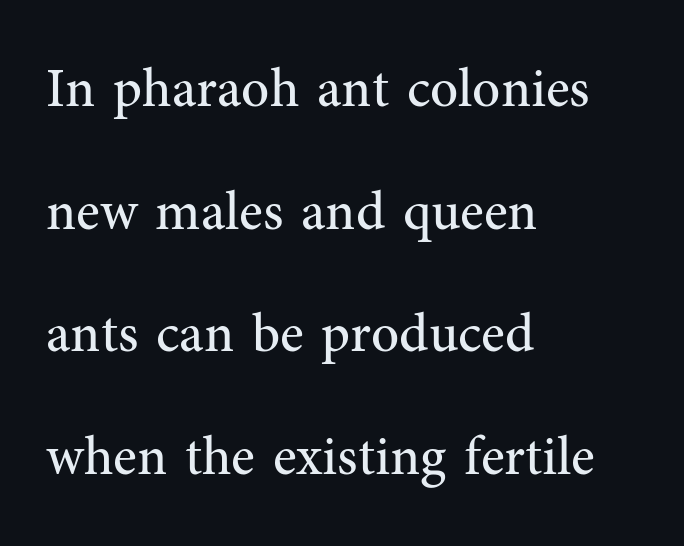
{"serif": "yes", "italic": "no", "bold": "no", "weight": "regular", "width": "normal", "stroke_contrast": "medium", "x_height": "medium", "monospaced": "no", "underline": "no", "align": "left", "line_spacing": "loose", "line_spacing_ratio": 2.23, "letter_spacing": "normal", "letter_spacing_em": 0.0, "glyph_px": 55}
